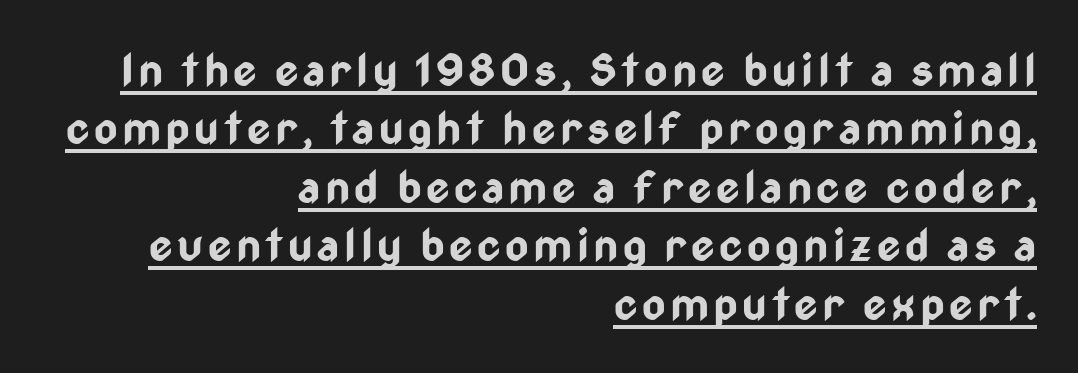
The compositor pushed each line to the right boundary. Each letter keeps its own natural width here, so spacing adapts to shape. Rendered with straight, roman letterforms. Nope, no serifs anywhere on these letters. Does the leading feel generous? No, just average.
